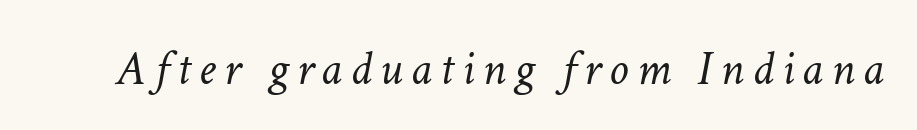
{"italic": "yes", "lean": "right", "slant_degrees": 11, "bold": "no", "weight": "light", "width": "normal", "stroke_contrast": "low", "x_height": "medium", "monospaced": "no", "underline": "no", "glyph_px": 49}
